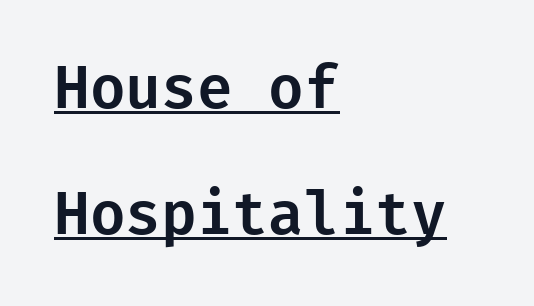
The image shows 58 px sans-serif type, upright; set left-aligned, loose line spacing (2.17x), normal letter spacing, underlined; low stroke contrast and a medium x-height.
